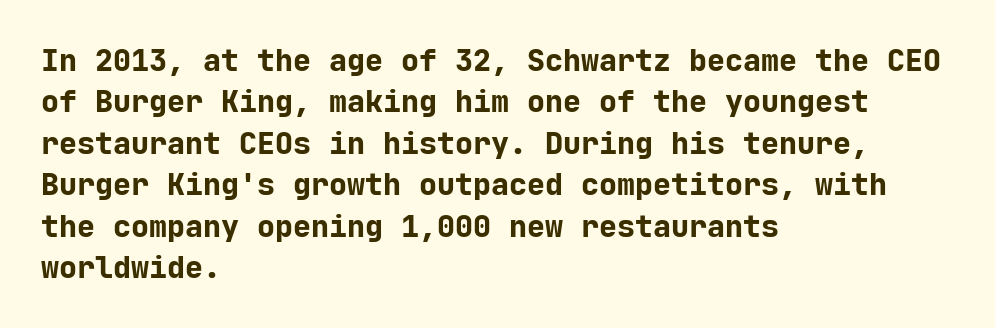
{"serif": "no", "italic": "no", "bold": "yes", "weight": "bold", "width": "normal", "stroke_contrast": "low", "x_height": "medium", "monospaced": "yes", "underline": "no", "align": "left", "line_spacing": "normal", "line_spacing_ratio": 1.38, "letter_spacing": "normal", "letter_spacing_em": 0.0, "glyph_px": 30}
